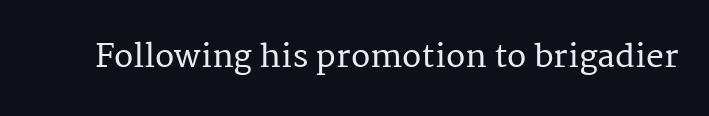
Q: Is the text italic (slanted)? A: No, it is upright.
Q: Is the typeface a serif or a sans-serif typeface? A: Serif.
Q: Is the text underlined? A: No.
Q: Is the spacing between letters normal or unusually wide? A: Normal.
Q: Width (condensed, normal, or wide)? A: Normal.
Q: Stroke contrast? A: Medium.
Q: x-height? A: Medium.
Q: Monospaced? A: No.
